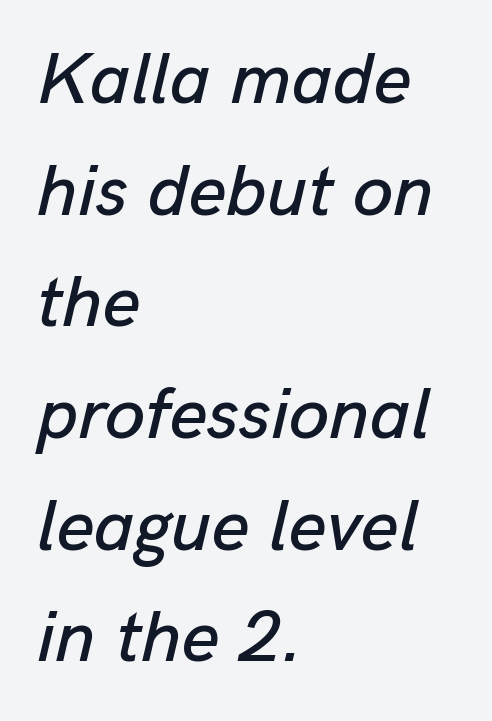
The image shows 73 px text type, italic (leaning right); set left-aligned, normal line spacing (1.53x), normal letter spacing, not underlined; low stroke contrast and a medium x-height.
